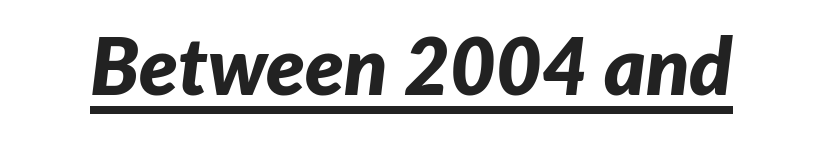
{"italic": "yes", "lean": "right", "slant_degrees": 7, "bold": "yes", "weight": "bold", "width": "normal", "stroke_contrast": "low", "x_height": "medium", "monospaced": "no", "underline": "yes", "letter_spacing": "normal", "letter_spacing_em": 0.0, "glyph_px": 79}
